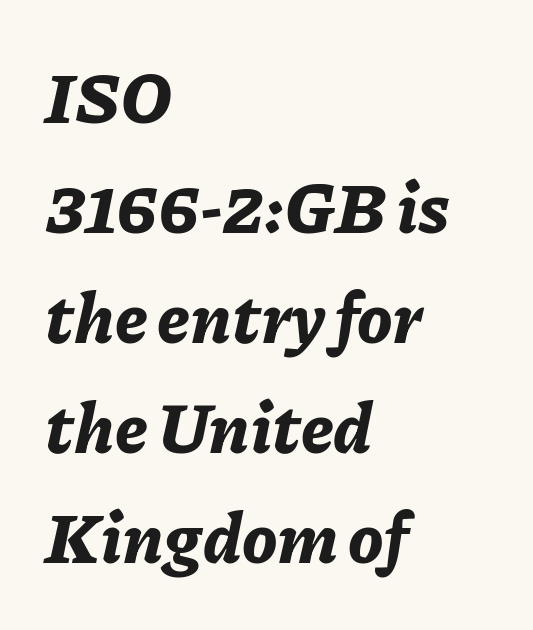
{"italic": "yes", "lean": "right", "slant_degrees": 11, "bold": "yes", "weight": "bold", "width": "normal", "stroke_contrast": "low", "x_height": "medium", "monospaced": "no", "underline": "no", "align": "left", "line_spacing": "normal", "line_spacing_ratio": 1.57, "letter_spacing": "normal", "letter_spacing_em": 0.0, "glyph_px": 70}
